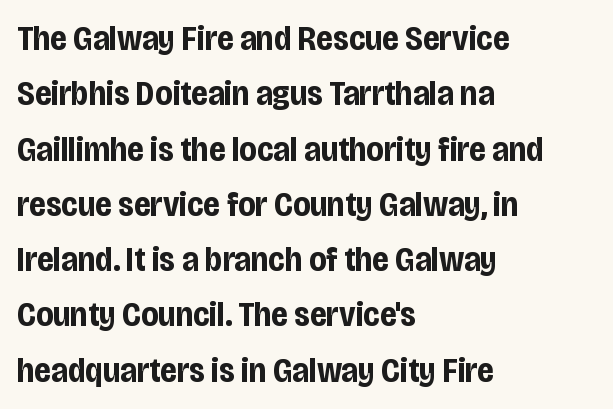
The image shows 35 px bold, condensed sans-serif type, upright; set left-aligned, normal line spacing (1.58x), normal letter spacing, not underlined; low stroke contrast and a large x-height.
